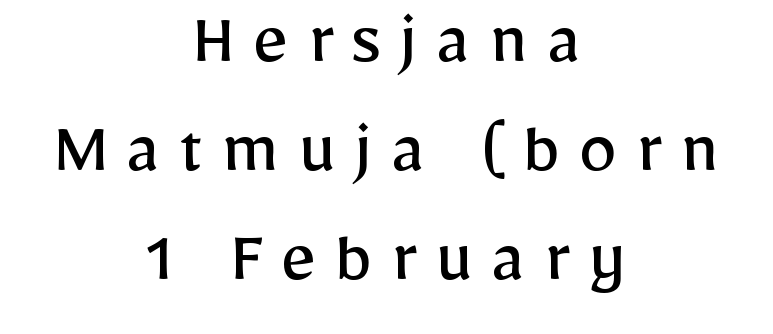
{"serif": "no", "italic": "no", "bold": "no", "weight": "regular", "width": "normal", "stroke_contrast": "low", "x_height": "medium", "monospaced": "no", "underline": "no", "align": "center", "line_spacing": "normal", "line_spacing_ratio": 1.4, "letter_spacing": "wide", "letter_spacing_em": 0.23, "glyph_px": 78}
